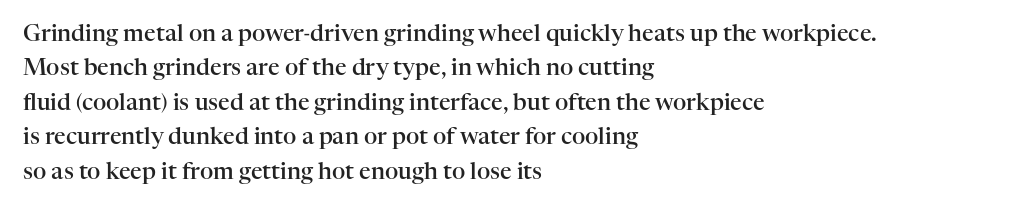
Q: Is the text bold? A: Semi-bold.
Q: Is the text italic (slanted)? A: No, it is upright.
Q: Is the text underlined? A: No.
Q: How is the paragraph aligned? A: Left-aligned.
Q: Is the spacing between letters normal or unusually wide? A: Normal.
Q: Is the spacing between lines tight, normal or loose? A: Normal.
